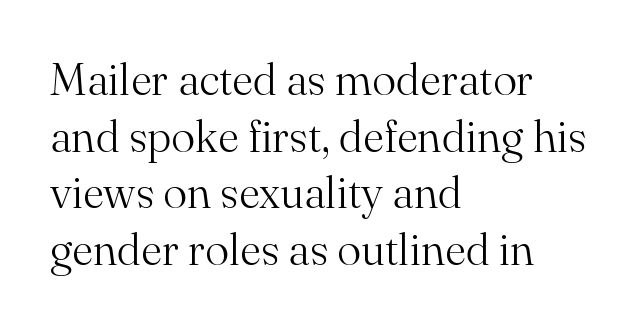
The image shows 45 px light serif type, upright; set left-aligned, normal line spacing (1.26x), normal letter spacing, not underlined; medium stroke contrast and a small x-height.
